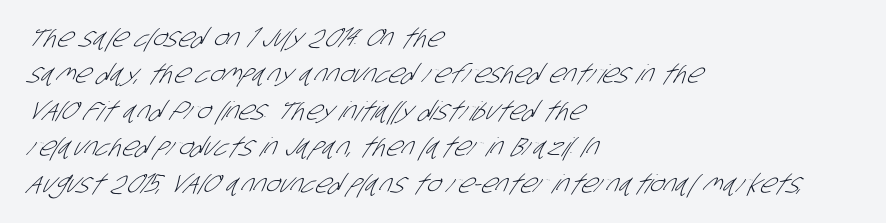
The image shows 26 px text type; set left-aligned, normal line spacing (1.4x), normal letter spacing, not underlined.
